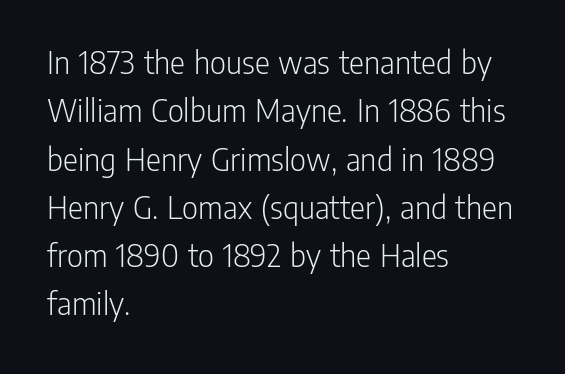
The image shows 35 px light, condensed sans-serif type, upright; set left-aligned, normal line spacing (1.38x), normal letter spacing, not underlined; low stroke contrast and a medium x-height.
